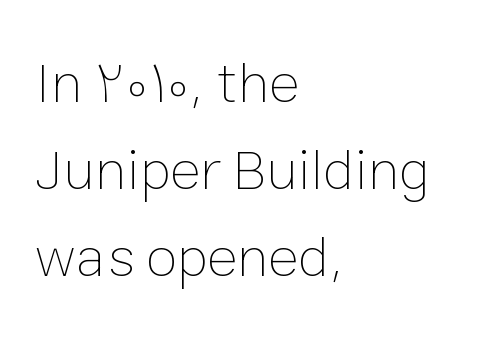
Q: Is the text bold? A: No.
Q: Is the text italic (slanted)? A: No, it is upright.
Q: Is the text underlined? A: No.
Q: How is the paragraph aligned? A: Left-aligned.
Q: Is the spacing between letters normal or unusually wide? A: Normal.
Q: Is the spacing between lines tight, normal or loose? A: Normal.
Q: Width (condensed, normal, or wide)? A: Normal.
Q: Stroke contrast? A: Low.
Q: x-height? A: Medium.
Q: Monospaced? A: No.
